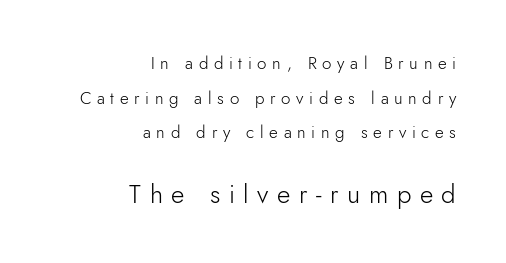
In terms of posture, this sample is upright. The paragraph has a hard right edge and a soft left edge. The second block has been scaled up relative to the first. A bare baseline throughout the passage.
